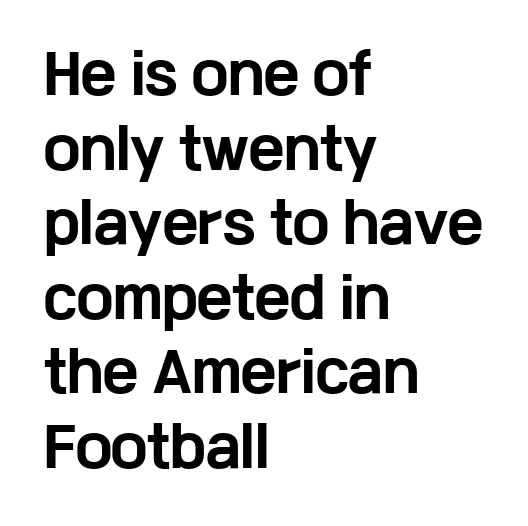
{"serif": "no", "italic": "no", "bold": "yes", "weight": "bold", "width": "wide", "stroke_contrast": "low", "x_height": "medium", "monospaced": "no", "underline": "no", "align": "left", "line_spacing": "normal", "line_spacing_ratio": 1.38, "letter_spacing": "normal", "letter_spacing_em": 0.0, "glyph_px": 54}
